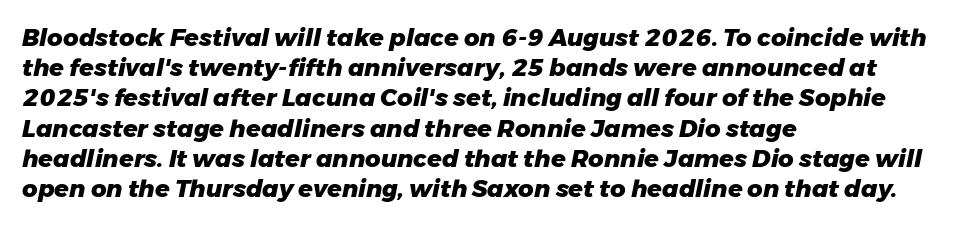
Q: Is the text bold? A: Yes.
Q: Is the text italic (slanted)? A: Yes, it leans right by about 11 degrees.
Q: Is the text underlined? A: No.
Q: How is the paragraph aligned? A: Left-aligned.
Q: Is the spacing between letters normal or unusually wide? A: Normal.
Q: Is the spacing between lines tight, normal or loose? A: Normal.
